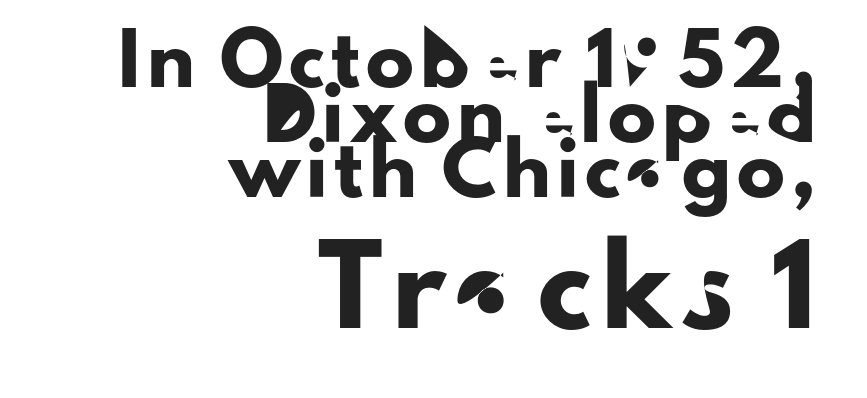
Looks like regular typesetting: each glyph gets only the width it needs. Only glyphs here, with clear space below each row. Every stem runs plumb, perpendicular to the baseline. You can tell from the bare stems that sans-serif type was used. Larger block? The one below; the one above is distinctly smaller.
